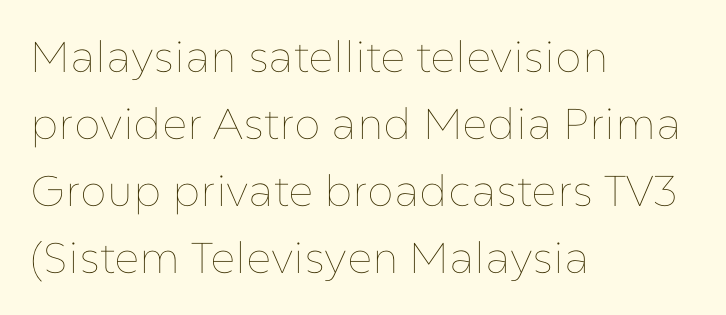
Q: Is the text bold? A: No.
Q: Is the text italic (slanted)? A: No, it is upright.
Q: Is the text underlined? A: No.
Q: How is the paragraph aligned? A: Left-aligned.
Q: Is the spacing between letters normal or unusually wide? A: Normal.
Q: Is the spacing between lines tight, normal or loose? A: Normal.
Q: Width (condensed, normal, or wide)? A: Normal.
Q: Stroke contrast? A: Low.
Q: x-height? A: Medium.
Q: Monospaced? A: No.
